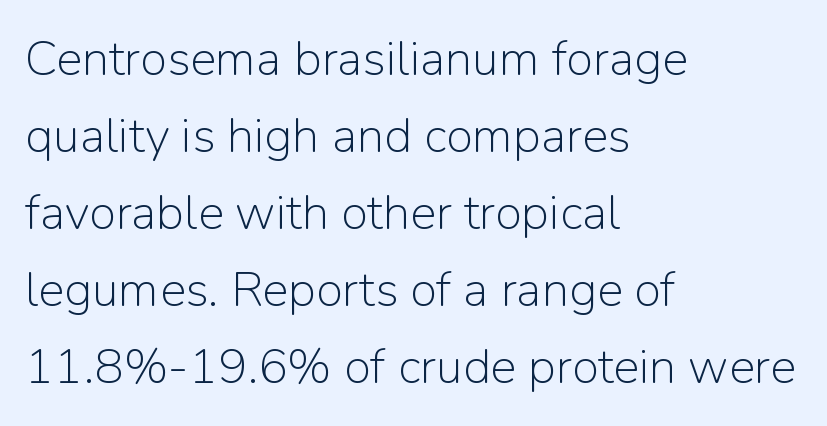
Beneath every word, the page is bare. Reading down the block, your eye returns to a fixed left position each line. Here the designer chose a conventional face with non-uniform glyph widths. This rendering employs a face without finishing strokes, i.e., a sans-serif. The gaps between neighbouring characters are ordinary and unremarkable. Is there any slant? The stems are plumb.
